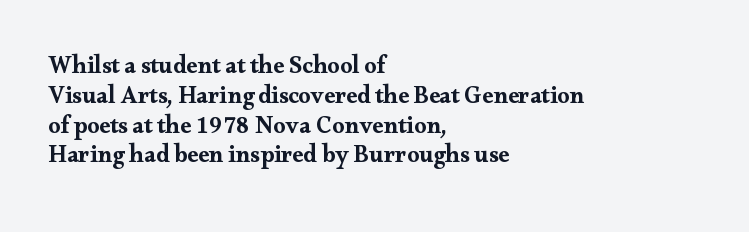
Q: Is the text italic (slanted)? A: No, it is upright.
Q: Is the text underlined? A: No.
Q: How is the paragraph aligned? A: Left-aligned.
Q: Is the spacing between letters normal or unusually wide? A: Normal.
